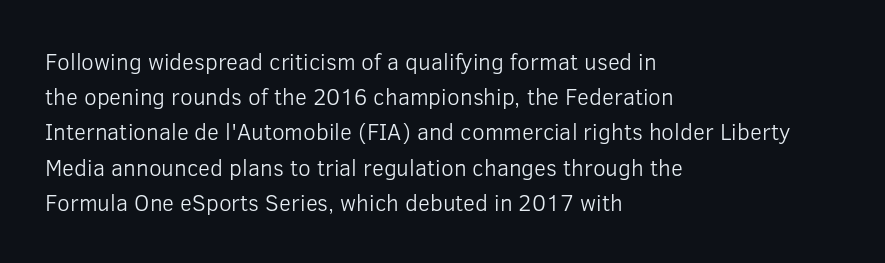
A typesetter would call this leading conventional body-copy spacing. Casual observation: everything's shoved over to the left. Counters stay open thanks to moderate or lighter strokes. The lettering stays uniformly vertical, giving the passage a roman look. No extra tracking has been applied to these lines. The gap between lines stays unmarked.
